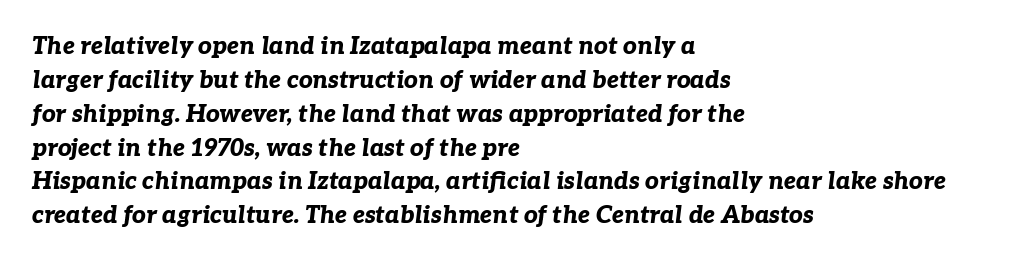
Observe the ordinary spacing: letters are neighbours, not strangers. Designer's note — italics engaged. Strokes here are thick enough to call this a true bold. The compositor pushed each line to the left boundary. A clean baseline with only descenders dipping below it.
